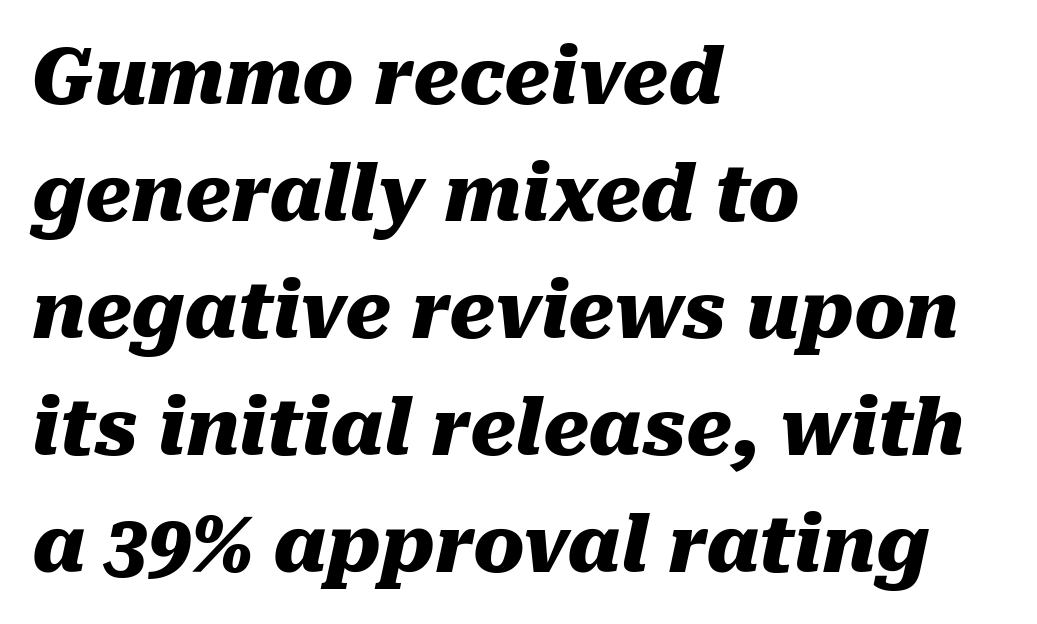
Q: Is the text bold? A: Yes.
Q: Is the text italic (slanted)? A: Yes, it leans right by about 10 degrees.
Q: Is the text underlined? A: No.
Q: How is the paragraph aligned? A: Left-aligned.
Q: Is the spacing between letters normal or unusually wide? A: Normal.
Q: Is the spacing between lines tight, normal or loose? A: Normal.
Q: Width (condensed, normal, or wide)? A: Normal.
Q: Stroke contrast? A: Medium.
Q: x-height? A: Medium.
Q: Monospaced? A: No.
